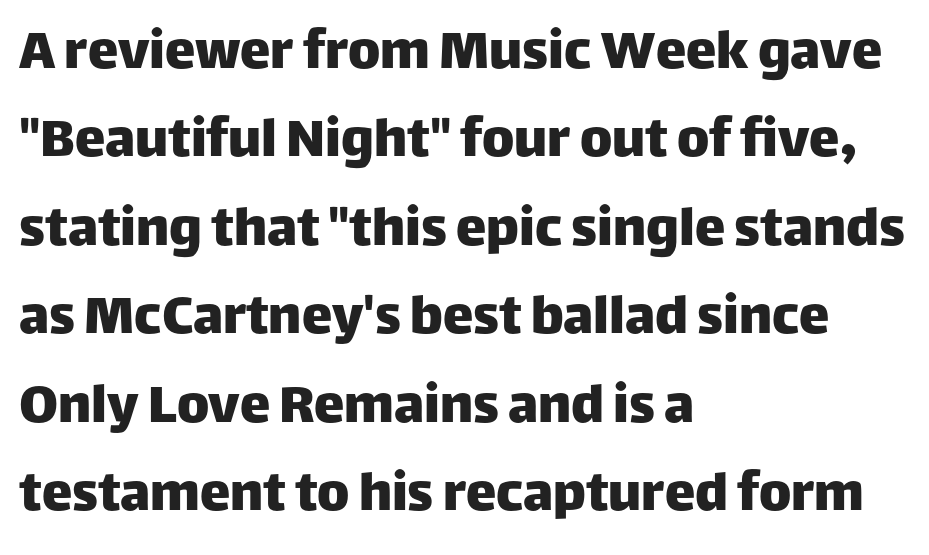
The image shows 61 px sans-serif type, upright; set left-aligned, normal line spacing (1.45x), normal letter spacing, not underlined; low stroke contrast and a large x-height.
